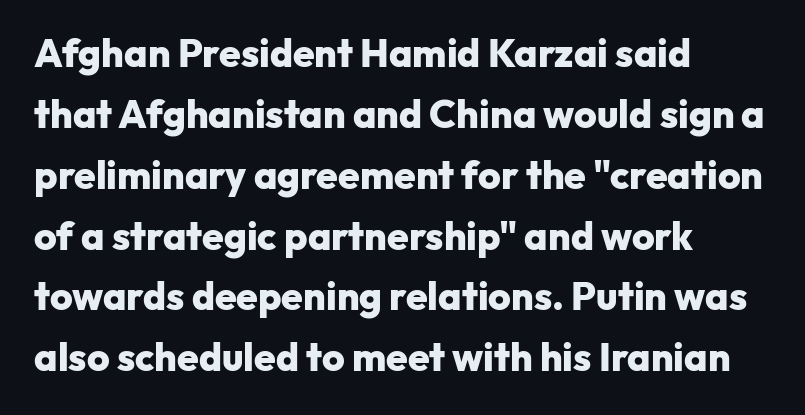
{"serif": "no", "italic": "no", "bold": "yes", "weight": "heavy", "width": "normal", "stroke_contrast": "low", "x_height": "medium", "monospaced": "no", "underline": "no", "align": "left", "line_spacing": "normal", "line_spacing_ratio": 1.56, "letter_spacing": "normal", "letter_spacing_em": 0.0, "glyph_px": 39}
